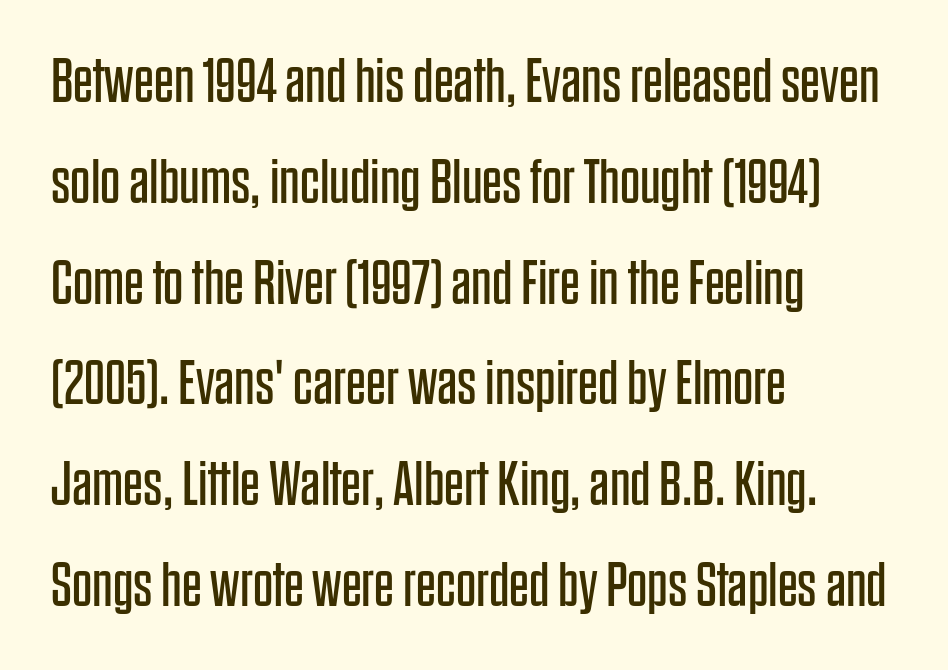
Is the block centered? No — it sits flush against the left margin. The type is set solid horizontally, with unmodified tracking. Counters stay open thanks to moderate or lighter strokes. Lines of text with bare space underneath. Notice how the stems are strictly vertical — no italics here. In terms of letterform style, serifs are entirely absent.
